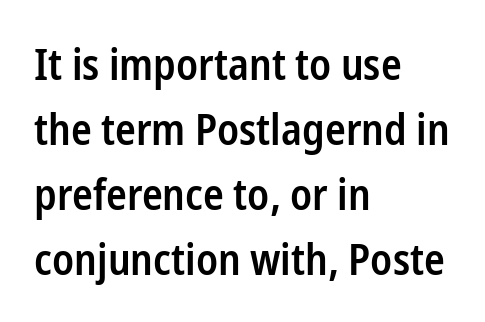
{"serif": "no", "italic": "no", "bold": "semi", "weight": "semibold", "width": "condensed", "stroke_contrast": "low", "x_height": "medium", "monospaced": "no", "underline": "no", "align": "left", "line_spacing": "normal", "line_spacing_ratio": 1.51, "letter_spacing": "normal", "letter_spacing_em": 0.0, "glyph_px": 43}
